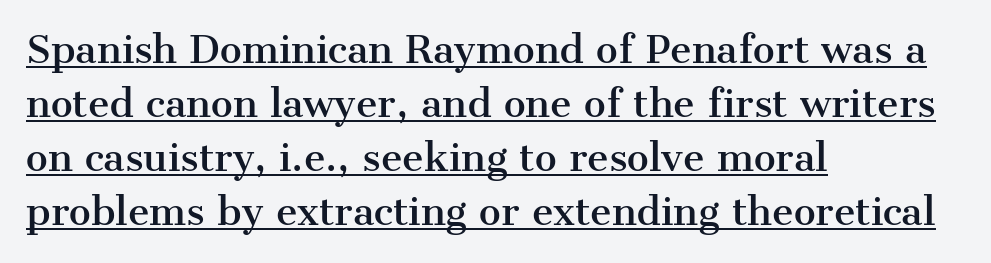
{"serif": "yes", "italic": "no", "width": "normal", "stroke_contrast": "medium", "x_height": "medium", "monospaced": "no", "underline": "yes", "align": "left", "line_spacing": "normal", "line_spacing_ratio": 1.46, "letter_spacing": "normal", "letter_spacing_em": 0.0, "glyph_px": 37}
